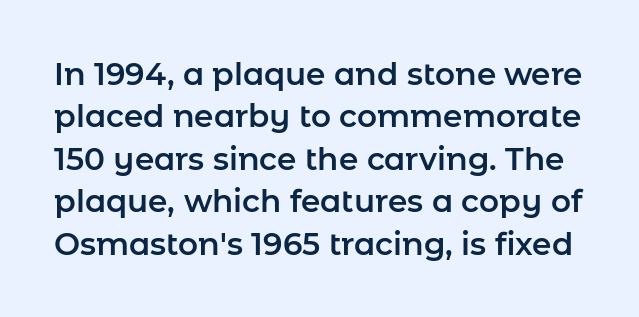
Q: Is the text italic (slanted)? A: No, it is upright.
Q: Is the typeface a serif or a sans-serif typeface? A: Sans-serif.
Q: Is the text underlined? A: No.
Q: Is the spacing between letters normal or unusually wide? A: Normal.
Q: Is the spacing between lines tight, normal or loose? A: Normal.
Q: Width (condensed, normal, or wide)? A: Normal.
Q: Stroke contrast? A: Low.
Q: x-height? A: Medium.
Q: Monospaced? A: No.
